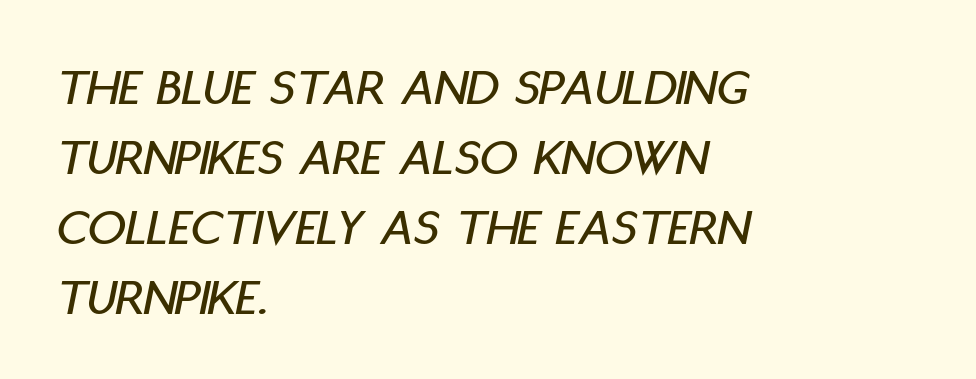
The image shows 53 px condensed type, italic (leaning right); set left-aligned, normal line spacing (1.32x), normal letter spacing, not underlined; low stroke contrast and a large x-height.
